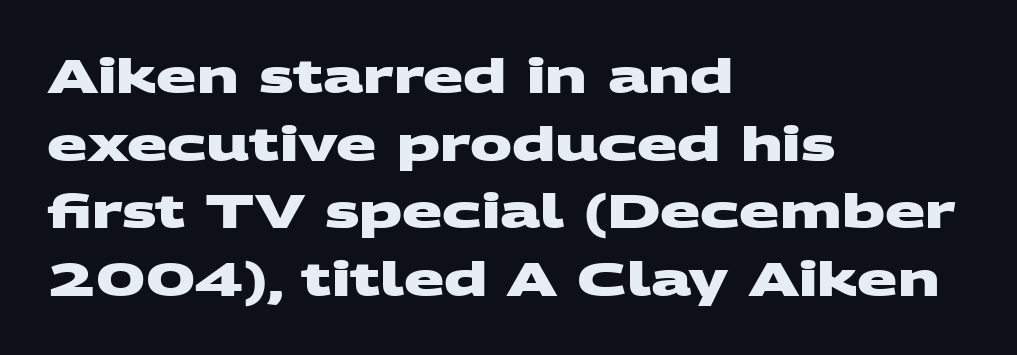
{"serif": "no", "bold": "yes", "weight": "heavy", "width": "wide", "stroke_contrast": "medium", "x_height": "large", "monospaced": "no", "underline": "no", "align": "left", "line_spacing": "normal", "line_spacing_ratio": 1.44, "letter_spacing": "normal", "letter_spacing_em": 0.0, "glyph_px": 47}
